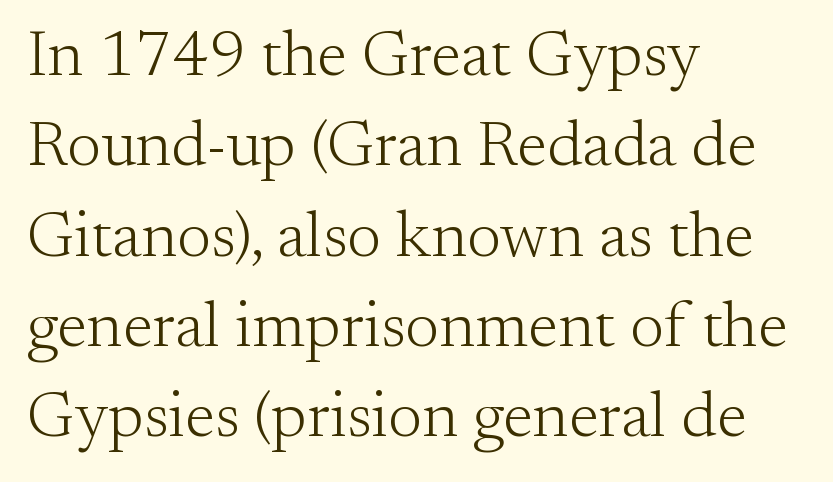
Character widths vary here, with narrow letters taking less room than wide ones. Glance below the letters and you will spot only blank space. Horizontally, the lines are justified to the leading edge only. The passage shown is typeset with a serif family.
